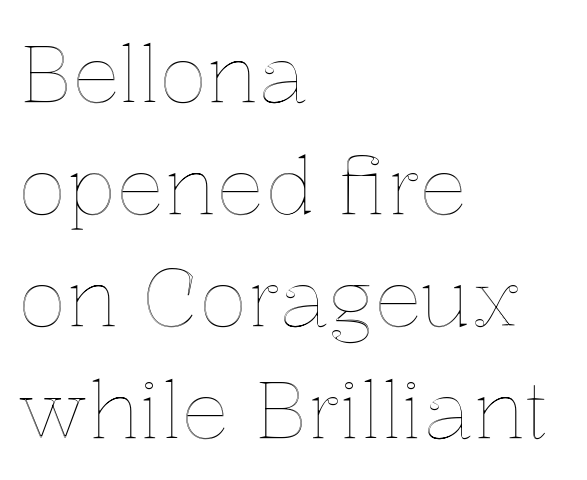
Q: Is the text italic (slanted)? A: No, it is upright.
Q: Is the text underlined? A: No.
Q: How is the paragraph aligned? A: Left-aligned.
Q: Is the spacing between letters normal or unusually wide? A: Normal.
Q: Is the spacing between lines tight, normal or loose? A: Normal.
Q: Width (condensed, normal, or wide)? A: Normal.
Q: x-height? A: Medium.
Q: Monospaced? A: No.
